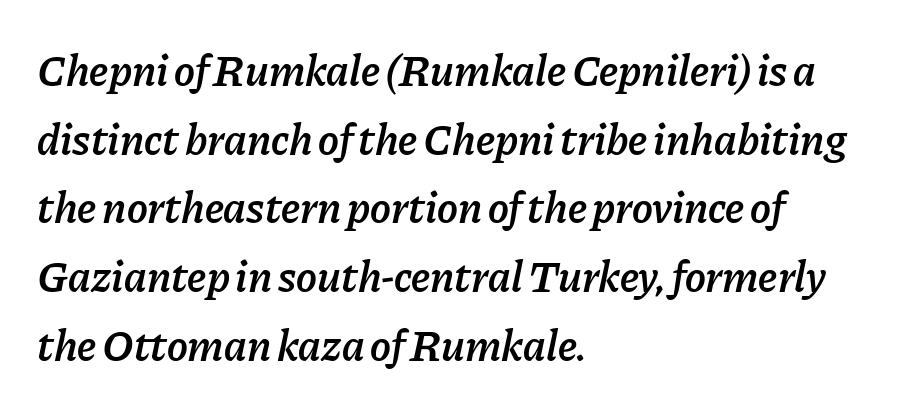
Which margin do the lines hug? The left one — the right edge is uneven. Would a proofreader flag this as italicized? Yes. The zone under the glyphs is completely vacant. A typesetter would call this proportional, since set widths differ per character.
